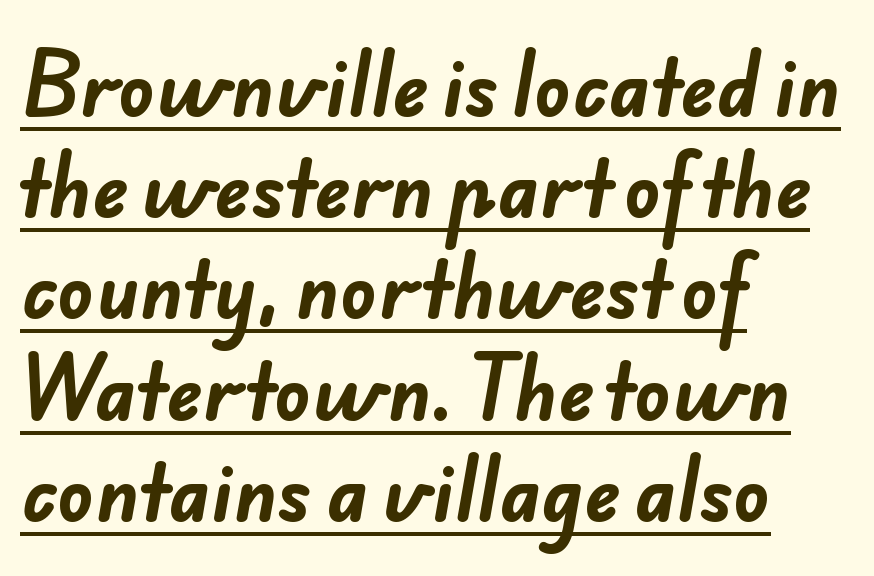
Glyph-to-glyph distance matches everyday printed text. In terms of weight, the rendering is a true, heavy bold. This block has exactly the height ordinary leading produces. Stroke terminals: plain, sans-serif. Notice how a bar underscores the lettering throughout.
